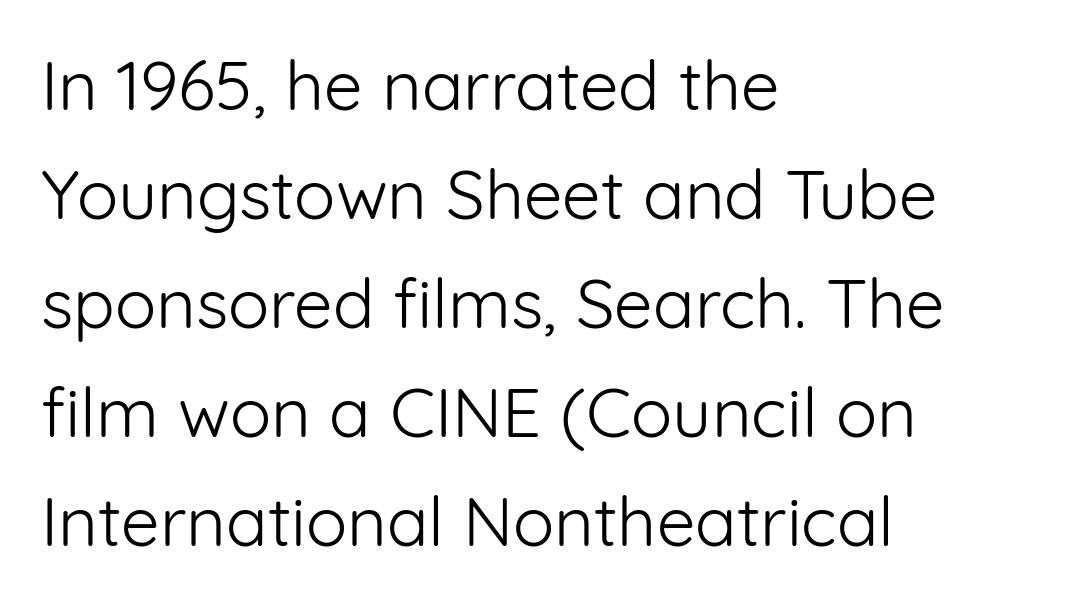
The passage shown is typed in a proportional face where columns would drift. Stems and bowls with no extra thickness — not bold. A typesetter would label this face a sans. The setting favours the left margin, as ordinary paragraphs usually do.
